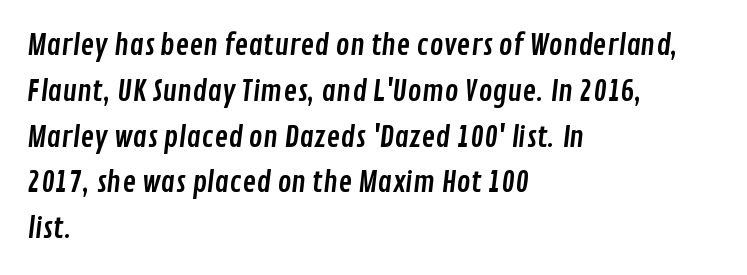
{"serif": "no", "width": "condensed", "stroke_contrast": "low", "x_height": "medium", "monospaced": "no", "underline": "no", "align": "left", "line_spacing": "normal", "line_spacing_ratio": 1.58, "letter_spacing": "normal", "letter_spacing_em": 0.0, "glyph_px": 29}
